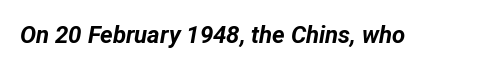
The face used here has the dense, thick strokes of a bold. The area under the type is left untouched. The rendering applies a slant to the glyphs. These lines keep a tight, regular rhythm from letter to letter.
